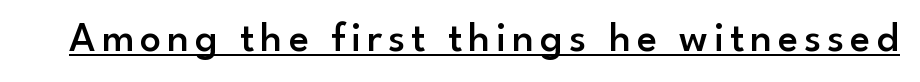
Q: Is the text bold? A: Semi-bold.
Q: Is the text italic (slanted)? A: No, it is upright.
Q: Is the typeface a serif or a sans-serif typeface? A: Sans-serif.
Q: Is the text underlined? A: Yes.
Q: Width (condensed, normal, or wide)? A: Normal.
Q: Stroke contrast? A: Low.
Q: x-height? A: Small.
Q: Monospaced? A: No.
